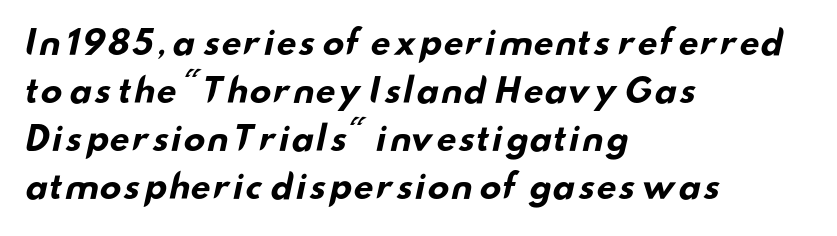
Q: Is the text bold? A: Yes.
Q: Is the typeface a serif or a sans-serif typeface? A: Sans-serif.
Q: Is the text underlined? A: No.
Q: How is the paragraph aligned? A: Left-aligned.
Q: Is the spacing between letters normal or unusually wide? A: Normal.
Q: Is the spacing between lines tight, normal or loose? A: Normal.
Q: Width (condensed, normal, or wide)? A: Wide.
Q: Stroke contrast? A: Low.
Q: x-height? A: Small.
Q: Monospaced? A: No.
